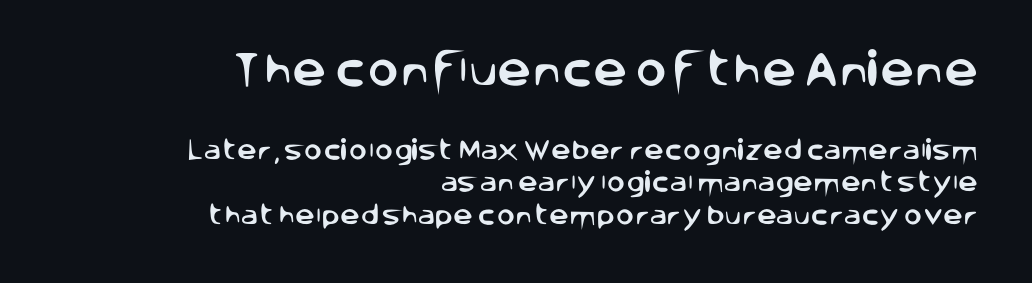
{"serif": "no", "italic": "no", "width": "normal", "stroke_contrast": "low", "x_height": "large", "monospaced": "no", "underline": "no", "align": "right", "line_spacing": "normal", "line_spacing_ratio": 1.48, "letter_spacing": "normal", "letter_spacing_em": 0.0, "larger_block": "first", "size_ratio": 1.73, "glyph_px": 38}
